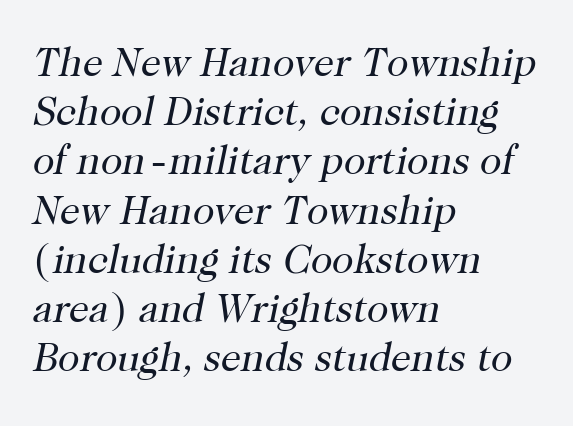
Q: Is the text bold? A: No.
Q: Is the text italic (slanted)? A: Yes, it leans right by about 12 degrees.
Q: Is the typeface a serif or a sans-serif typeface? A: Serif.
Q: Is the text underlined? A: No.
Q: How is the paragraph aligned? A: Left-aligned.
Q: Is the spacing between letters normal or unusually wide? A: Normal.
Q: Width (condensed, normal, or wide)? A: Normal.
Q: Stroke contrast? A: High.
Q: x-height? A: Medium.
Q: Monospaced? A: No.
